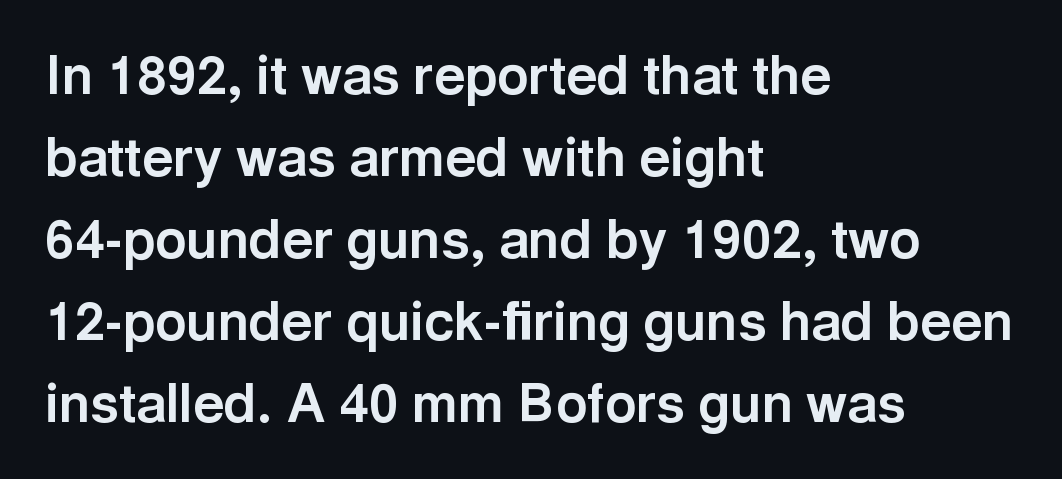
{"serif": "no", "italic": "no", "bold": "yes", "weight": "bold", "width": "normal", "x_height": "medium", "monospaced": "no", "underline": "no", "align": "left", "line_spacing": "normal", "line_spacing_ratio": 1.52, "letter_spacing": "normal", "letter_spacing_em": 0.0, "glyph_px": 54}
